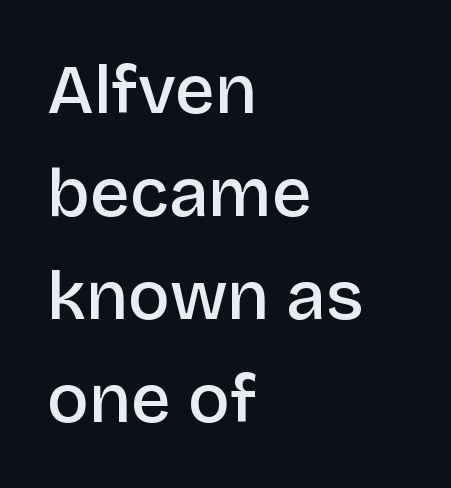
Q: Is the text bold? A: Semi-bold.
Q: Is the text italic (slanted)? A: No, it is upright.
Q: Is the typeface a serif or a sans-serif typeface? A: Sans-serif.
Q: Is the text underlined? A: No.
Q: How is the paragraph aligned? A: Left-aligned.
Q: Is the spacing between letters normal or unusually wide? A: Normal.
Q: Is the spacing between lines tight, normal or loose? A: Normal.
Q: Width (condensed, normal, or wide)? A: Normal.
Q: Stroke contrast? A: Low.
Q: x-height? A: Large.
Q: Monospaced? A: No.
